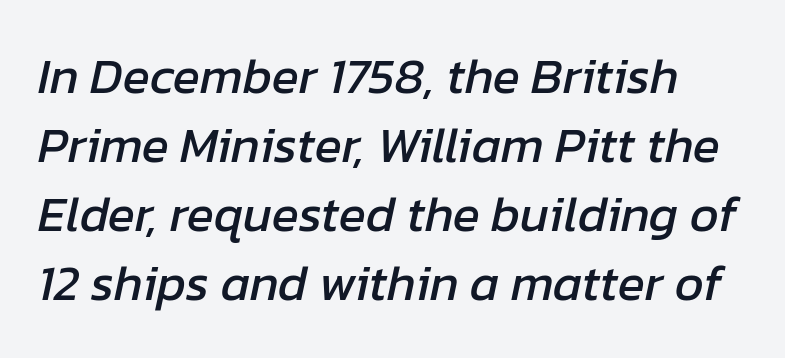
Underline: absent. What stands out about the letter spacing? Nothing — it is the standard amount. Reading down the column, the eye jumps a familiar distance to each next line. The letters advance in unequal steps, a hallmark of proportional type. When letters slant like this, we call the style italic.
